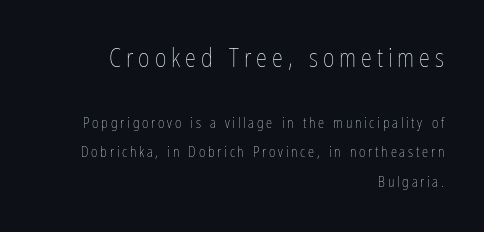
The image shows 25 px text type, upright; set right-aligned, loose line spacing (2.11x), unusually wide letter spacing (+0.2 em), not underlined; the first (top) block is 1.79x larger.
